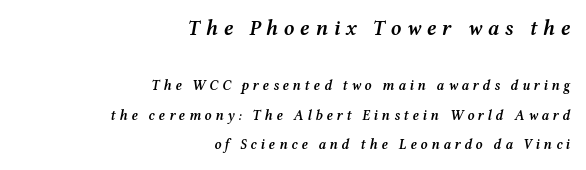
Casual observation: everything's shoved over to the right. Of the two passages, the one on top uses the larger point size. The line-height multiplier appears high, well above default. If you drew a line through each stem, it would be angled.
